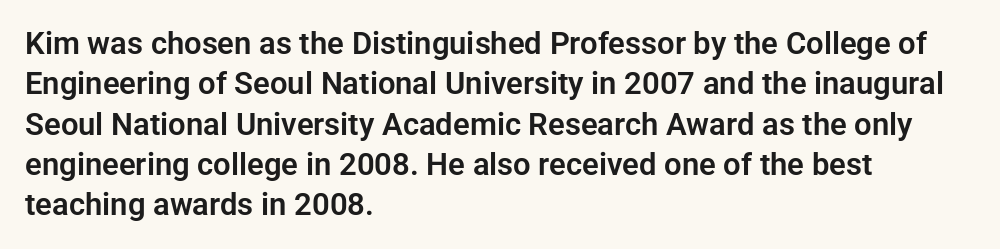
Tracking here is standard; glyphs follow each other at the usual distance. This is the regular roman posture of the typeface. The lines in this sample share a left origin and differ only in where they stop. Think of a printed novel: that variable character pitch is what you see here. The passage shown is typeset with a sans-serif family. In terms of leading, this rendering sits right in the middle.
